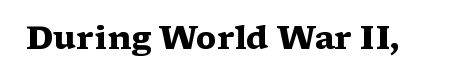
{"serif": "yes", "italic": "no", "bold": "yes", "weight": "heavy", "width": "wide", "stroke_contrast": "medium", "x_height": "medium", "monospaced": "no", "underline": "no", "letter_spacing": "normal", "letter_spacing_em": 0.0, "glyph_px": 32}
